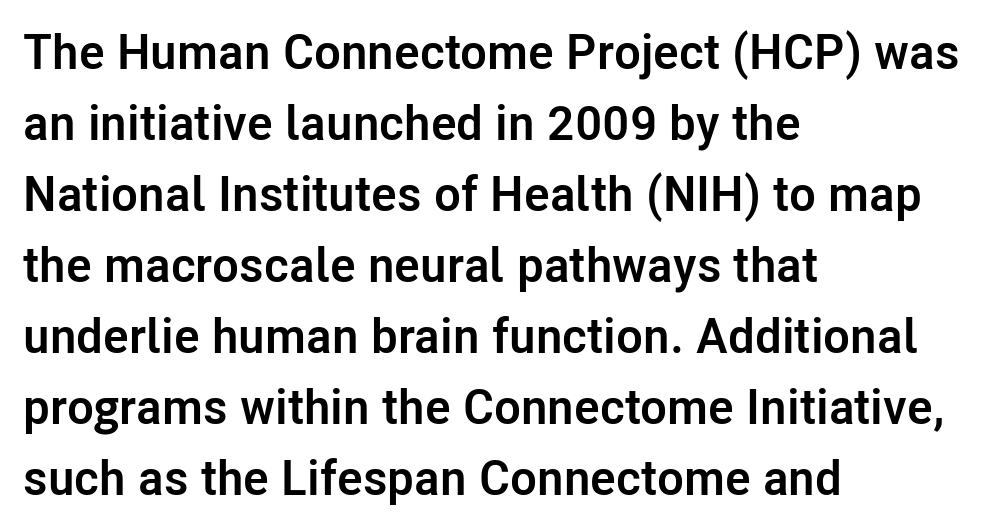
Nothing unusual about the tracking: characters are spaced as the font intends. Vertical strokes here are truly vertical. Is this a fixed-width face? No — the glyphs have proportional, varying widths. The area under the type is left untouched. The line-height multiplier appears to be the usual default. Heavy, bold letterforms.
